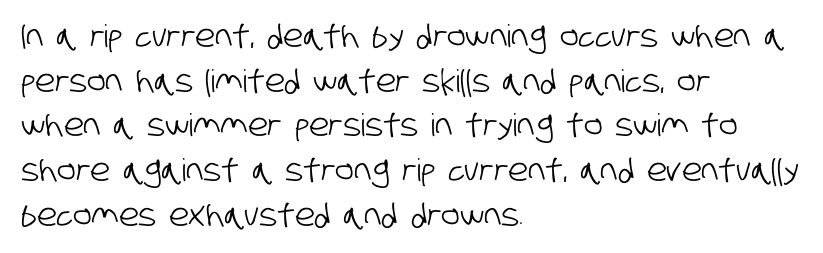
The lines are quadded left. Tracking value appears to be zero — textbook default spacing. Honestly, the row spacing looks completely unremarkable. The face used here is proportionally spaced, like ordinary book or web type. Each row of text sits above clean, open space.
